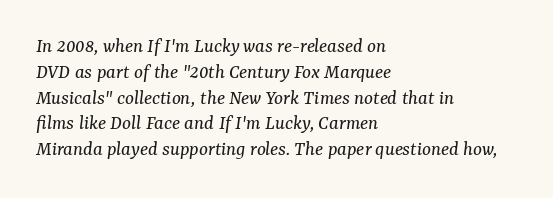
Q: Is the text bold? A: No.
Q: Is the text italic (slanted)? A: Yes, it leans right by about 7 degrees.
Q: Is the text underlined? A: No.
Q: How is the paragraph aligned? A: Left-aligned.
Q: Is the spacing between letters normal or unusually wide? A: Normal.
